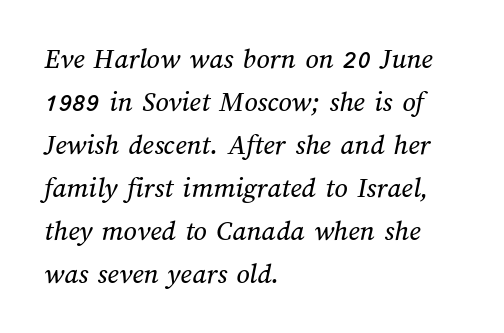
Q: Is the text underlined? A: No.
Q: How is the paragraph aligned? A: Left-aligned.
Q: Is the spacing between letters normal or unusually wide? A: Normal.
Q: Is the spacing between lines tight, normal or loose? A: Normal.
Q: Width (condensed, normal, or wide)? A: Normal.
Q: Stroke contrast? A: Medium.
Q: x-height? A: Medium.
Q: Monospaced? A: No.
